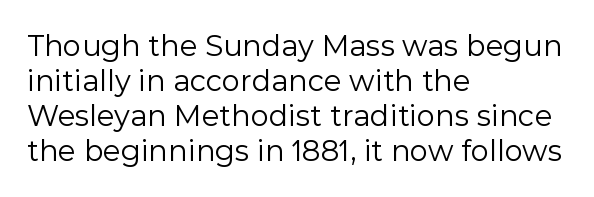
{"serif": "no", "italic": "no", "bold": "no", "weight": "regular", "width": "normal", "x_height": "medium", "monospaced": "no", "underline": "no", "align": "left", "line_spacing_ratio": 1.21, "letter_spacing": "normal", "letter_spacing_em": 0.0, "glyph_px": 29}
